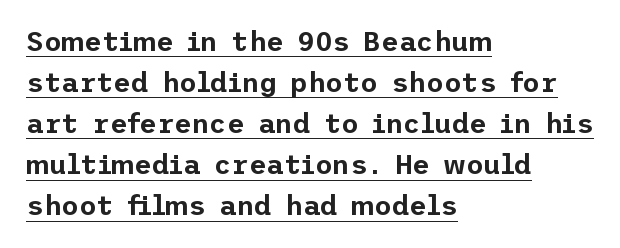
A typographer would call this underscored text. The vertical gap from one line to the next is medium. A student would call this left alignment; a typographer would say flush left, rag right. Vertical strokes here are truly vertical. Compared with typical body copy, the letter spacing here is the same.
